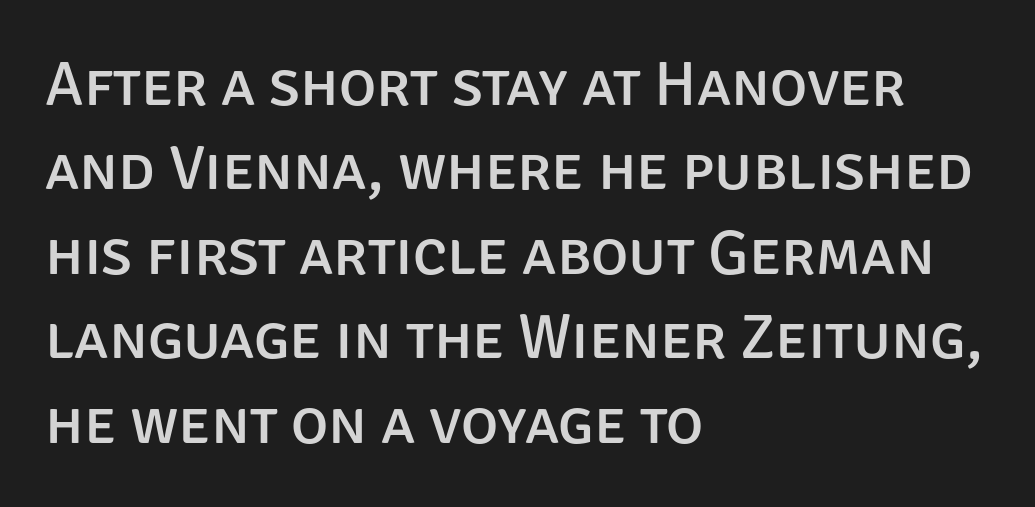
{"serif": "no", "italic": "no", "width": "normal", "stroke_contrast": "low", "x_height": "large", "monospaced": "no", "underline": "no", "align": "left", "line_spacing": "normal", "line_spacing_ratio": 1.34, "letter_spacing": "normal", "letter_spacing_em": 0.0, "glyph_px": 63}
